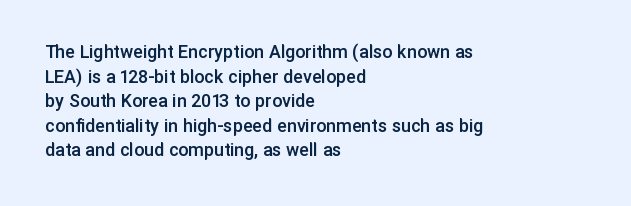
{"italic": "no", "bold": "semi", "underline": "no", "align": "left", "line_spacing_ratio": 1.23, "letter_spacing": "normal", "letter_spacing_em": 0.0, "glyph_px": 20}
